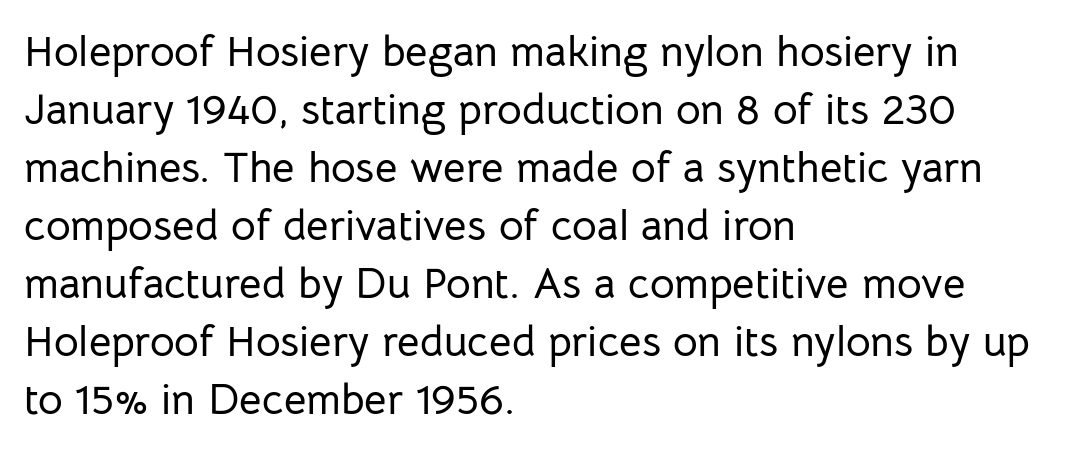
Q: Is the text italic (slanted)? A: No, it is upright.
Q: Is the typeface a serif or a sans-serif typeface? A: Sans-serif.
Q: Is the text underlined? A: No.
Q: How is the paragraph aligned? A: Left-aligned.
Q: Is the spacing between letters normal or unusually wide? A: Normal.
Q: Is the spacing between lines tight, normal or loose? A: Normal.
Q: Width (condensed, normal, or wide)? A: Normal.
Q: Stroke contrast? A: Low.
Q: x-height? A: Medium.
Q: Monospaced? A: No.
